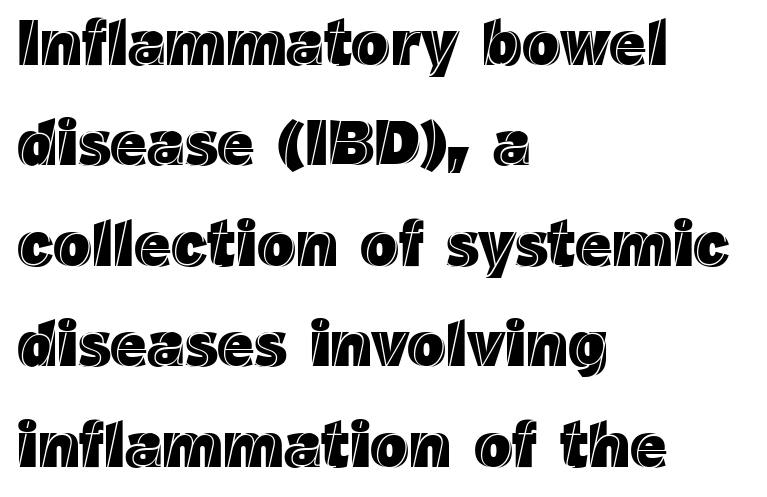
The image shows 64 px text type, upright; set left-aligned, normal line spacing (1.57x), normal letter spacing, not underlined; a medium x-height.
